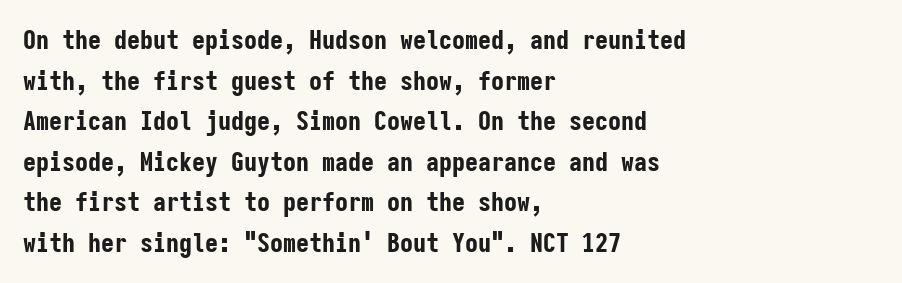
{"italic": "no", "bold": "yes", "underline": "no", "align": "left", "line_spacing": "normal", "line_spacing_ratio": 1.56, "letter_spacing": "normal", "letter_spacing_em": 0.0, "glyph_px": 26}
